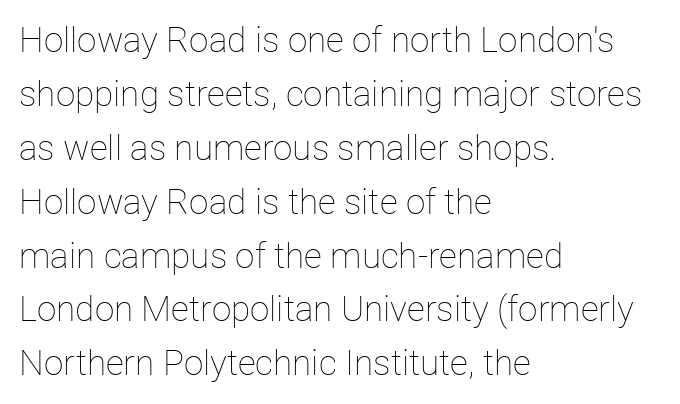
The image shows 35 px thin type, upright; set left-aligned, normal line spacing (1.54x), normal letter spacing, not underlined; low stroke contrast and a medium x-height.
